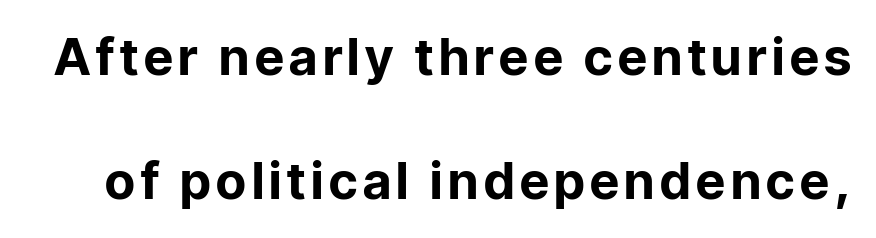
{"serif": "no", "italic": "no", "bold": "yes", "weight": "bold", "width": "normal", "stroke_contrast": "low", "x_height": "medium", "monospaced": "no", "underline": "no", "line_spacing": "loose", "line_spacing_ratio": 2.44, "glyph_px": 51}
